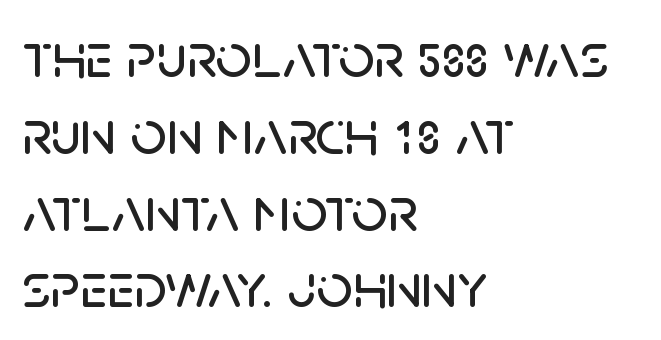
{"serif": "no", "italic": "no", "width": "normal", "stroke_contrast": "low", "x_height": "large", "monospaced": "no", "underline": "no", "align": "left", "line_spacing_ratio": 1.2, "letter_spacing": "normal", "letter_spacing_em": 0.0, "glyph_px": 64}
